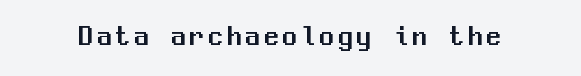
The image shows 29 px sans-serif type, upright, monospaced; set not underlined; medium stroke contrast and a medium x-height.
